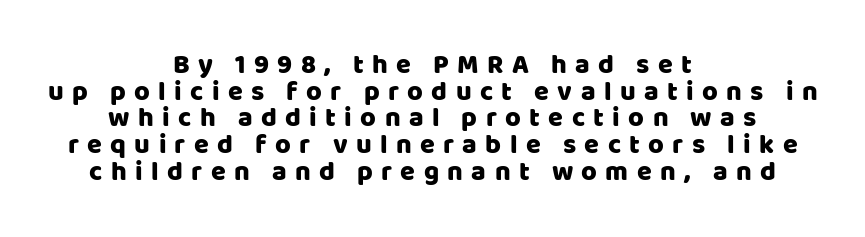
The image shows 27 px text type, upright; set centered, tight line spacing (0.99x), unusually wide letter spacing (+0.31 em), not underlined.
